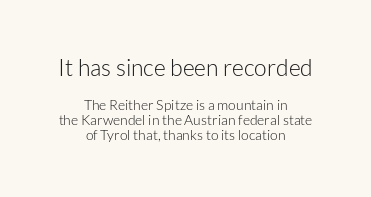
The image shows 23 px text type, upright; set centered, tight line spacing (1.08x), normal letter spacing, not underlined; the first (top) block is 1.64x larger.
